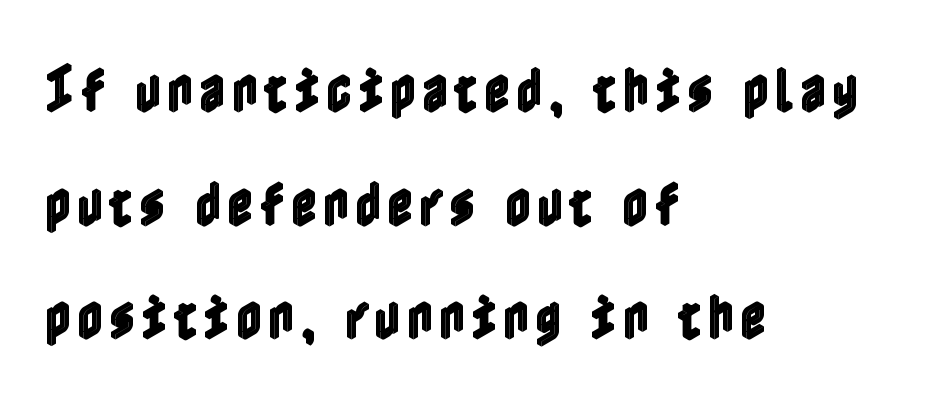
The image shows 51 px condensed type, upright; set left-aligned, loose line spacing (2.23x), not underlined; a medium x-height.
